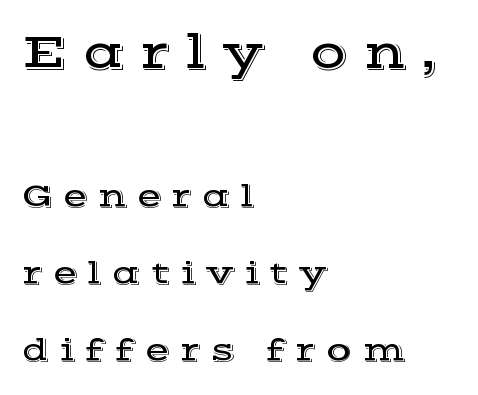
Q: Is the text italic (slanted)? A: No, it is upright.
Q: Is the typeface a serif or a sans-serif typeface? A: Serif.
Q: Is the text underlined? A: No.
Q: How is the paragraph aligned? A: Left-aligned.
Q: Is the spacing between letters normal or unusually wide? A: Unusually wide.
Q: Is the spacing between lines tight, normal or loose? A: Loose.
Q: Which block of text is set in a larger size, the first (top) or the second (bottom)? A: The first (top) one.
Q: Width (condensed, normal, or wide)? A: Wide.
Q: x-height? A: Medium.
Q: Monospaced? A: No.
